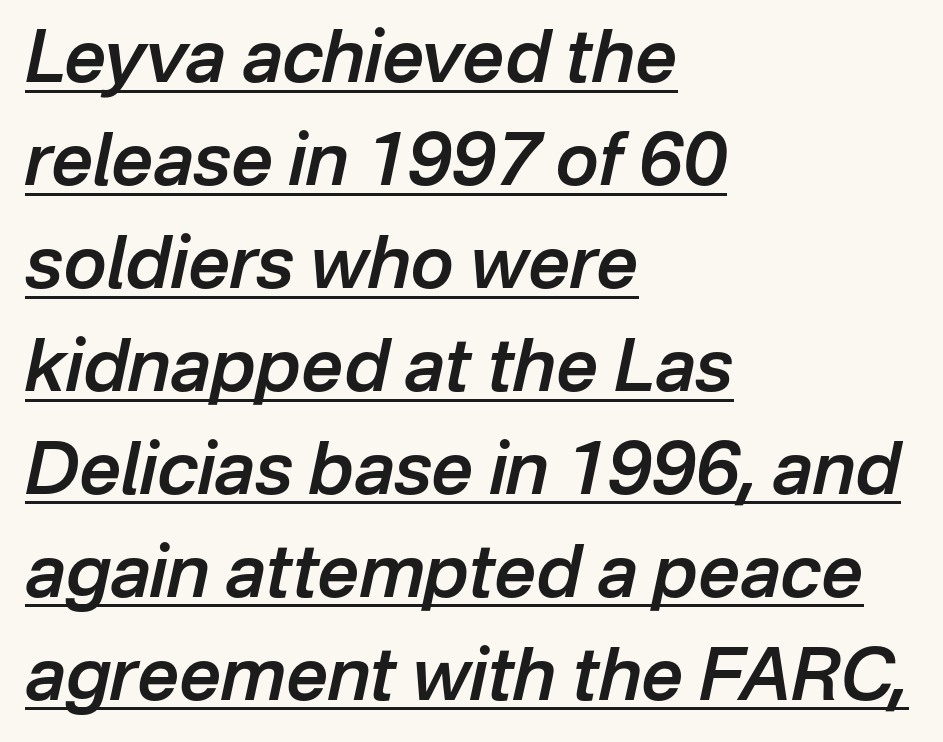
A typesetter would mark this as italic. In terms of leading, this rendering sits right in the middle. How are the letters spaced? Ordinarily, with no added tracking. This sample has the flowing, uneven cadence of proportional lettering.
